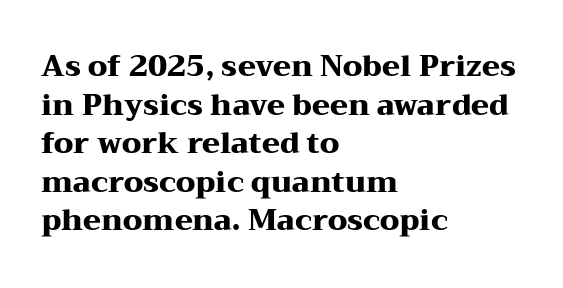
{"serif": "yes", "italic": "no", "bold": "yes", "weight": "heavy", "width": "wide", "stroke_contrast": "medium", "x_height": "medium", "monospaced": "no", "underline": "no", "align": "left", "line_spacing": "normal", "line_spacing_ratio": 1.33, "letter_spacing": "normal", "letter_spacing_em": 0.0, "glyph_px": 29}
